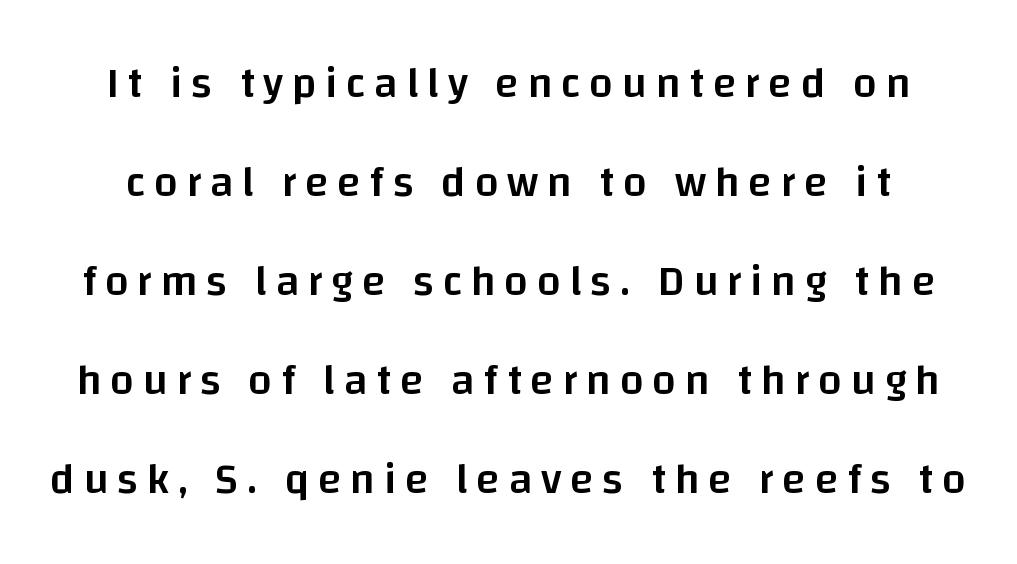
{"serif": "no", "italic": "no", "bold": "semi", "weight": "semibold", "width": "normal", "stroke_contrast": "low", "x_height": "large", "monospaced": "no", "underline": "no", "line_spacing": "loose", "line_spacing_ratio": 2.3, "letter_spacing": "wide", "letter_spacing_em": 0.2, "glyph_px": 43}
